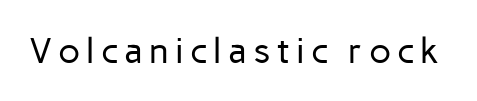
{"serif": "no", "italic": "no", "bold": "no", "weight": "regular", "width": "normal", "stroke_contrast": "low", "x_height": "medium", "monospaced": "no", "underline": "no", "glyph_px": 35}
